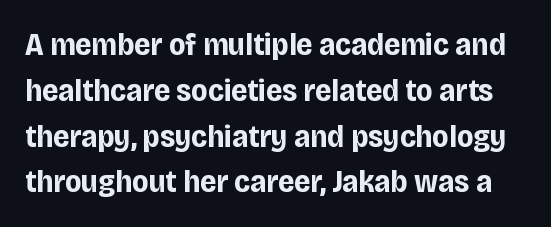
Q: Is the text bold? A: Yes.
Q: Is the text italic (slanted)? A: No, it is upright.
Q: Is the typeface a serif or a sans-serif typeface? A: Sans-serif.
Q: Is the text underlined? A: No.
Q: Is the spacing between letters normal or unusually wide? A: Normal.
Q: Is the spacing between lines tight, normal or loose? A: Normal.
Q: Width (condensed, normal, or wide)? A: Condensed.
Q: Stroke contrast? A: Low.
Q: x-height? A: Large.
Q: Monospaced? A: No.
